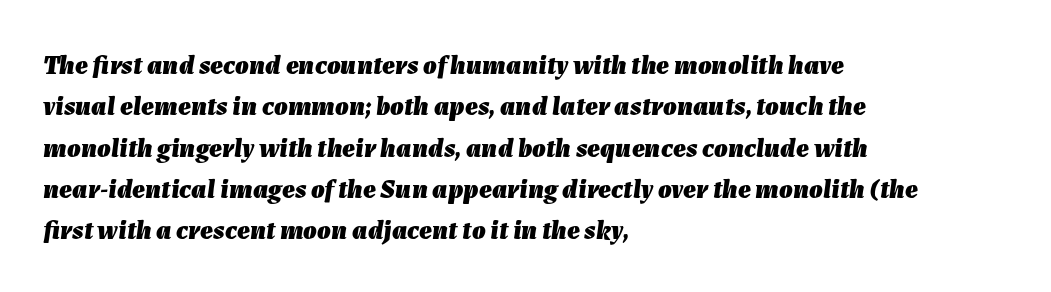
The rendering anchors every line to the left-hand side. How would I describe the line gaps? Plain and ordinary. Looking at the ascenders, they clearly lean. The passage shown is emphatically bold. The passage shown has conventional tracking throughout. Descender tails drop into unmarked territory.
